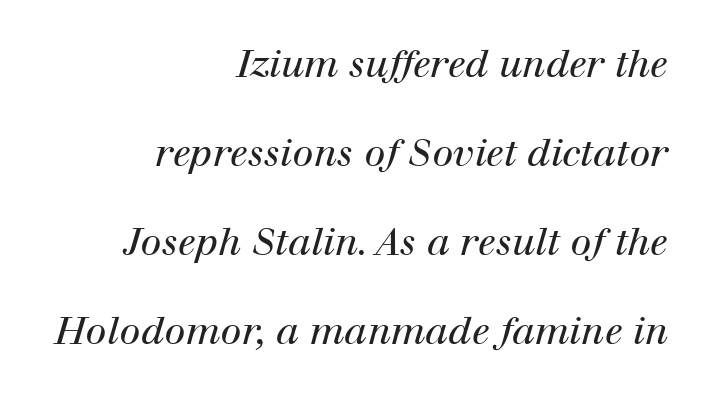
A quiet, ordinary-to-light weight characterises the typeface. Horizontal alignment here is rightward, an uncommon choice for prose. The space between consecutive lines is lavish. The face used here is rendered with its standard letterfit. The face used here has a pronounced slope to its letters.
